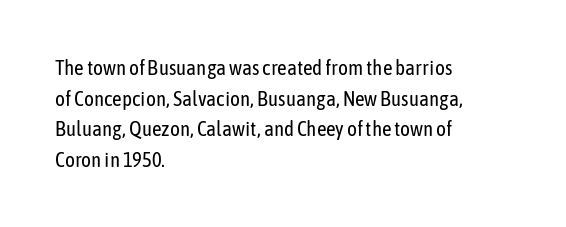
Q: Is the text bold? A: No.
Q: Is the text italic (slanted)? A: No, it is upright.
Q: Is the text underlined? A: No.
Q: How is the paragraph aligned? A: Left-aligned.
Q: Is the spacing between letters normal or unusually wide? A: Normal.
Q: Is the spacing between lines tight, normal or loose? A: Normal.
